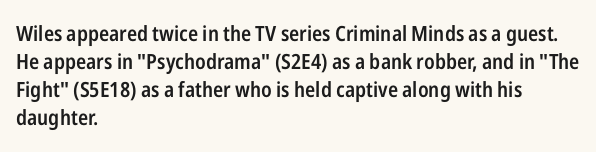
The axis of the letterforms is exactly vertical. The block of text has a typical density, with ordinary space between rows. Plain, unruled lines of type. Slightly chunky letters — semibold, I'd say, not full bold. Left-aligned paragraph, ragged on the right.
